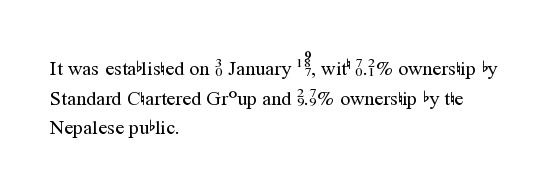
Compared with a typical body face, this is equally light or lighter still. The line texture is even and compact thanks to regular tracking. The space directly below the letters is spotless. Nope, not italic — everything's standing straight.
